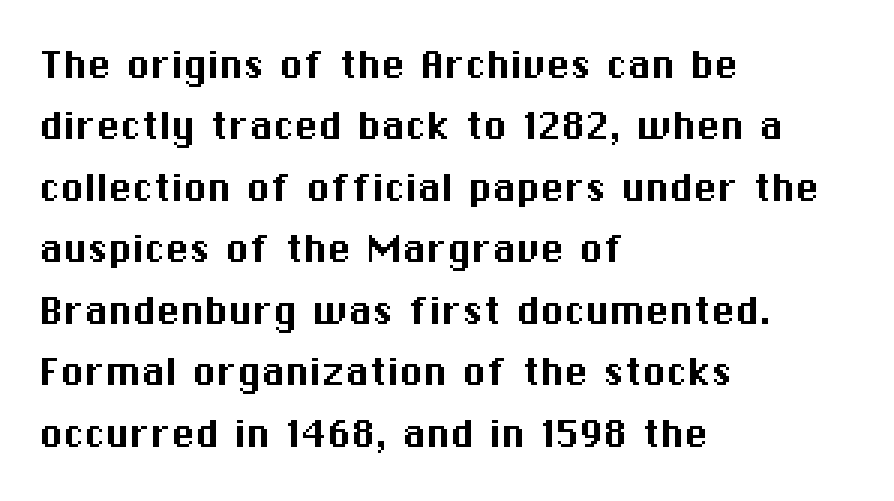
{"serif": "no", "italic": "no", "width": "normal", "stroke_contrast": "medium", "x_height": "medium", "monospaced": "no", "underline": "no", "align": "left", "line_spacing": "normal", "line_spacing_ratio": 1.28, "letter_spacing": "normal", "letter_spacing_em": 0.0, "glyph_px": 48}
